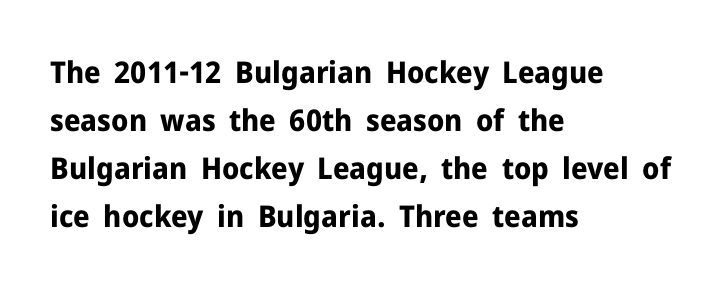
The image shows 30 px bold sans-serif type, upright; set left-aligned, normal line spacing (1.6x), normal letter spacing, not underlined; low stroke contrast and a medium x-height.
